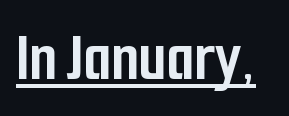
Q: Is the text bold? A: Yes.
Q: Is the text italic (slanted)? A: No, it is upright.
Q: Is the typeface a serif or a sans-serif typeface? A: Sans-serif.
Q: Is the text underlined? A: Yes.
Q: Is the spacing between letters normal or unusually wide? A: Normal.
Q: Width (condensed, normal, or wide)? A: Condensed.
Q: Stroke contrast? A: Low.
Q: x-height? A: Medium.
Q: Monospaced? A: No.
